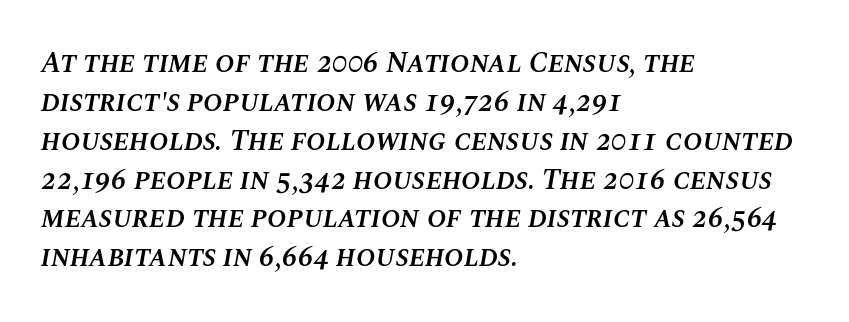
Think of a printed novel: that variable character pitch is what you see here. A typesetter would mark this as italic. The ragged edge is on the right, which tells us the setting is flush left. Semibold letterforms, between regular and bold.
